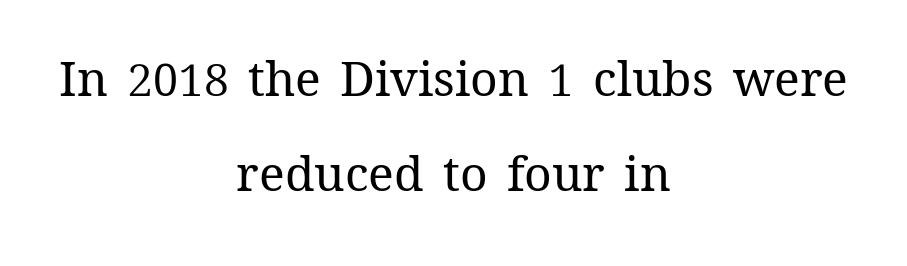
{"italic": "no", "bold": "no", "weight": "regular", "width": "normal", "stroke_contrast": "medium", "x_height": "medium", "monospaced": "no", "underline": "no", "align": "center", "line_spacing": "loose", "line_spacing_ratio": 1.97, "letter_spacing": "normal", "letter_spacing_em": 0.0, "glyph_px": 48}
